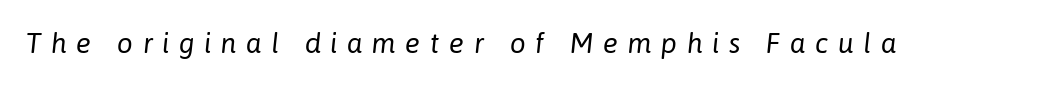
Looking at the ascenders, they clearly lean. The letters advance in unequal steps, a hallmark of proportional type. The face used here is rendered with a markedly widened letterfit. Think standard paragraph weight, or any step lighter than that. Descenders hang freely into open space.
